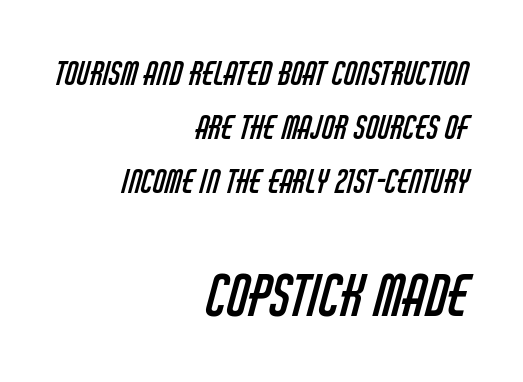
Grotesque or geometric, the face here clearly has no serifs. The tracking reads as untouched default to a designer's eye. Teacher's note: observe the even right margin — that is flush-right alignment. The lines sit at an ordinary, default distance from one another. Heaviness? Minimal to ordinary, like unemphasized prose. Which chunk is bigger? The second one — the bottom block dwarfs the top.
